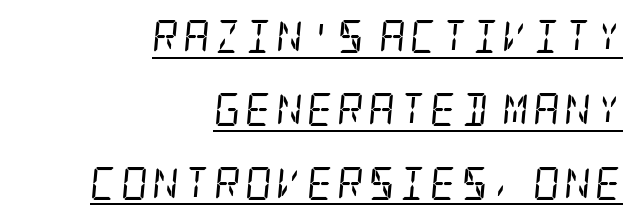
What kind of face is this? One with serifs. Horizontally, the lines are justified to the trailing edge only. Line spacing here is loose. There's an unmistakable incline to the writing here.
